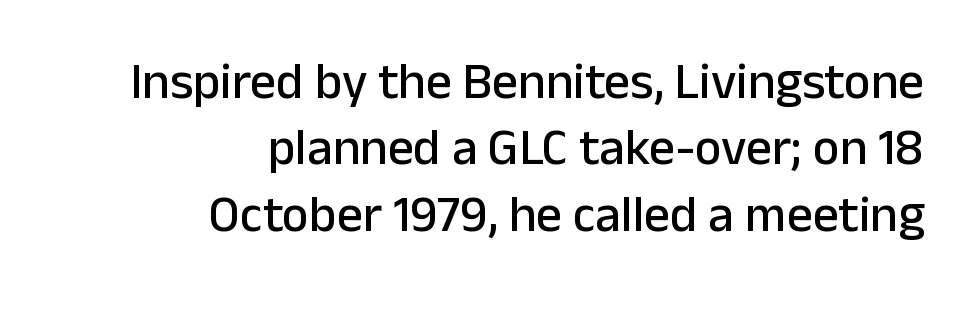
Q: Is the text italic (slanted)? A: No, it is upright.
Q: Is the typeface a serif or a sans-serif typeface? A: Sans-serif.
Q: Is the text underlined? A: No.
Q: How is the paragraph aligned? A: Right-aligned.
Q: Is the spacing between letters normal or unusually wide? A: Normal.
Q: Is the spacing between lines tight, normal or loose? A: Normal.
Q: Width (condensed, normal, or wide)? A: Normal.
Q: Stroke contrast? A: Low.
Q: x-height? A: Medium.
Q: Monospaced? A: No.
